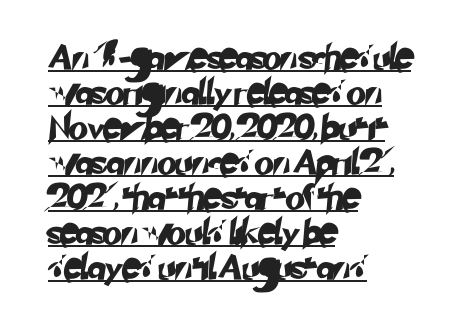
{"underline": "yes", "align": "left", "line_spacing": "normal", "line_spacing_ratio": 1.4, "letter_spacing": "normal", "letter_spacing_em": 0.0, "glyph_px": 25}
